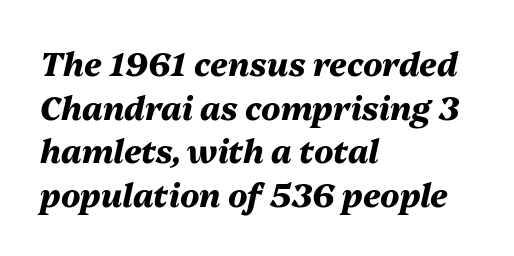
The image shows 32 px heavy type, italic (leaning right); set left-aligned, normal line spacing (1.36x), normal letter spacing, not underlined; medium stroke contrast and a medium x-height.
